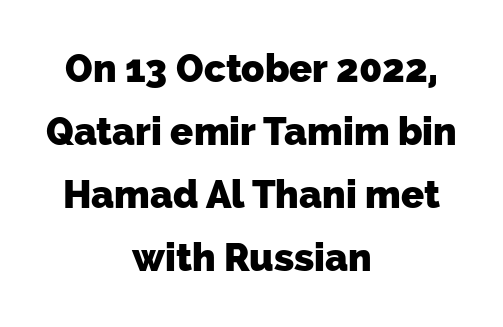
{"serif": "no", "bold": "yes", "weight": "heavy", "width": "normal", "stroke_contrast": "low", "x_height": "medium", "monospaced": "no", "underline": "no", "align": "center", "line_spacing": "normal", "line_spacing_ratio": 1.66, "letter_spacing": "normal", "letter_spacing_em": 0.0, "glyph_px": 38}
